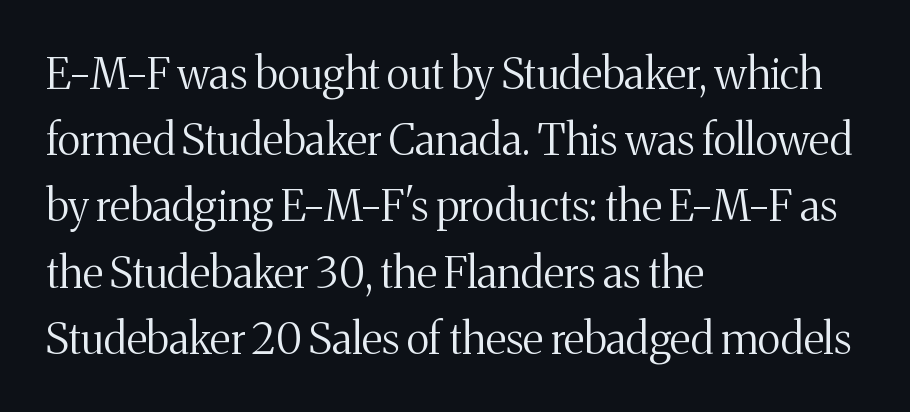
Q: Is the text bold? A: No.
Q: Is the text italic (slanted)? A: No, it is upright.
Q: Is the typeface a serif or a sans-serif typeface? A: Serif.
Q: Is the text underlined? A: No.
Q: How is the paragraph aligned? A: Left-aligned.
Q: Is the spacing between letters normal or unusually wide? A: Normal.
Q: Is the spacing between lines tight, normal or loose? A: Normal.
Q: Width (condensed, normal, or wide)? A: Normal.
Q: Stroke contrast? A: Medium.
Q: x-height? A: Medium.
Q: Monospaced? A: No.
